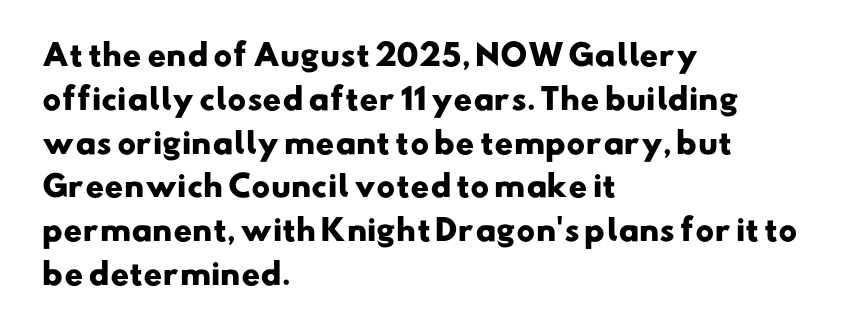
Q: Is the text bold? A: Yes.
Q: Is the typeface a serif or a sans-serif typeface? A: Sans-serif.
Q: Is the text underlined? A: No.
Q: How is the paragraph aligned? A: Left-aligned.
Q: Is the spacing between letters normal or unusually wide? A: Normal.
Q: Is the spacing between lines tight, normal or loose? A: Normal.
Q: Width (condensed, normal, or wide)? A: Wide.
Q: Stroke contrast? A: Low.
Q: x-height? A: Small.
Q: Monospaced? A: No.
